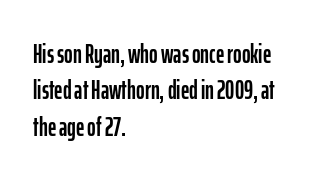
Each line starts at the same left margin while the right side varies. There is no visible air inserted between adjacent glyphs. Baseline-to-baseline distance is the conventional proportion of letter height. No italicization has been applied; the sample stays upright.
